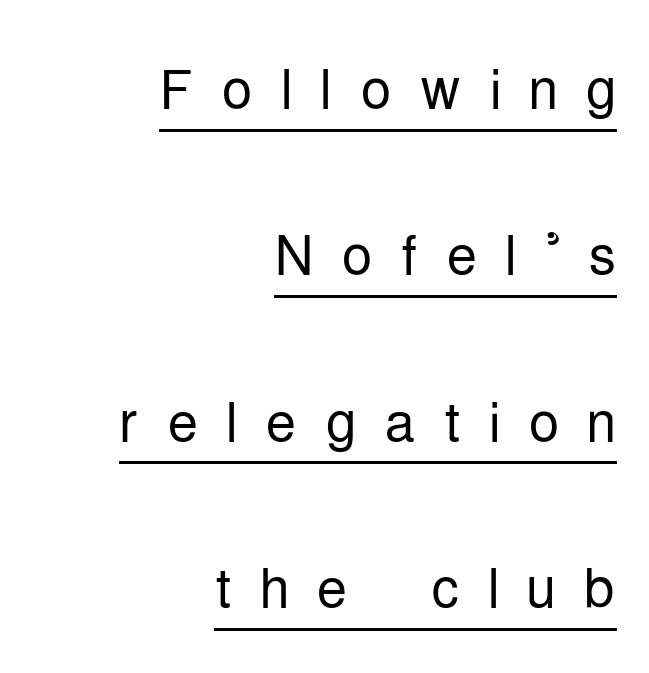
Q: Is the text bold? A: No.
Q: Is the text italic (slanted)? A: No, it is upright.
Q: Is the typeface a serif or a sans-serif typeface? A: Sans-serif.
Q: Is the text underlined? A: Yes.
Q: How is the paragraph aligned? A: Right-aligned.
Q: Is the spacing between letters normal or unusually wide? A: Unusually wide.
Q: Is the spacing between lines tight, normal or loose? A: Loose.
Q: Width (condensed, normal, or wide)? A: Condensed.
Q: Stroke contrast? A: Low.
Q: x-height? A: Medium.
Q: Monospaced? A: No.
